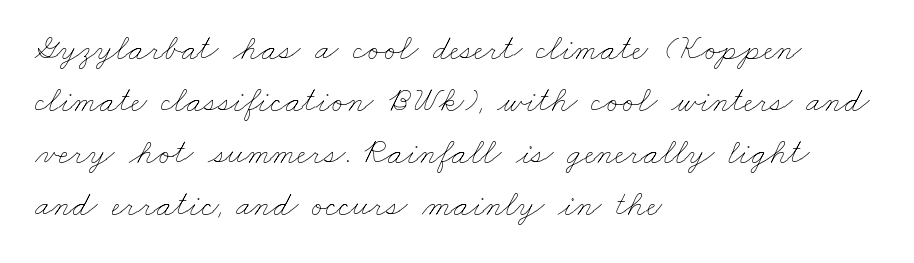
The image shows 35 px thin, wide type; set left-aligned, normal line spacing (1.49x), normal letter spacing, not underlined; low stroke contrast and a small x-height.
